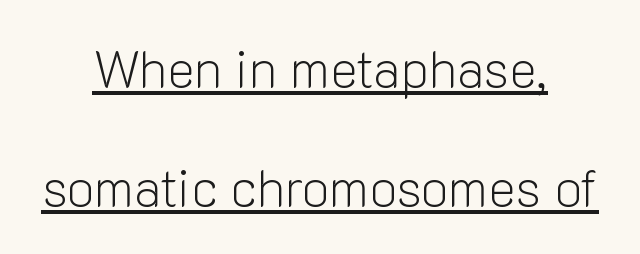
Q: Is the text bold? A: No.
Q: Is the text italic (slanted)? A: No, it is upright.
Q: Is the typeface a serif or a sans-serif typeface? A: Sans-serif.
Q: Is the text underlined? A: Yes.
Q: How is the paragraph aligned? A: Centered.
Q: Is the spacing between letters normal or unusually wide? A: Normal.
Q: Is the spacing between lines tight, normal or loose? A: Loose.
Q: Width (condensed, normal, or wide)? A: Normal.
Q: Stroke contrast? A: Low.
Q: x-height? A: Medium.
Q: Monospaced? A: No.
